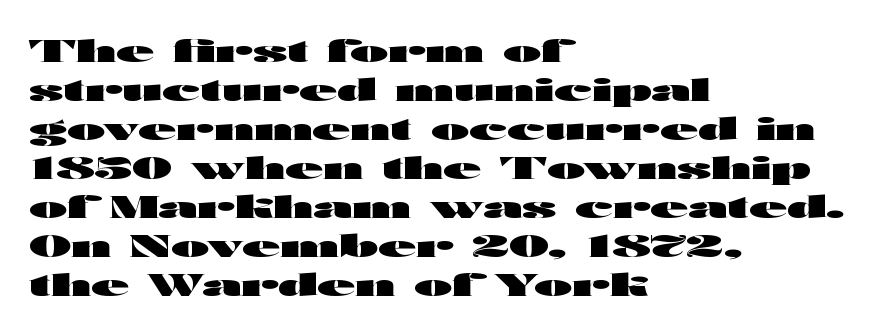
Q: Is the text bold? A: Yes.
Q: Is the text italic (slanted)? A: No, it is upright.
Q: Is the typeface a serif or a sans-serif typeface? A: Sans-serif.
Q: Is the text underlined? A: No.
Q: How is the paragraph aligned? A: Left-aligned.
Q: Is the spacing between letters normal or unusually wide? A: Normal.
Q: Is the spacing between lines tight, normal or loose? A: Normal.
Q: Width (condensed, normal, or wide)? A: Wide.
Q: Stroke contrast? A: High.
Q: x-height? A: Medium.
Q: Monospaced? A: No.
